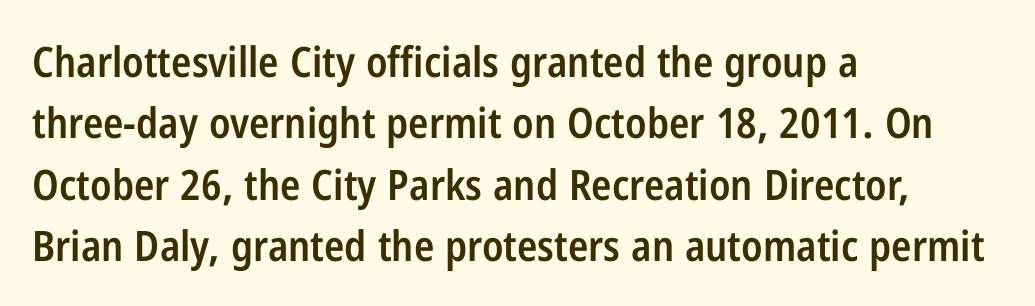
Words appear dense and cohesive because spacing is normal. A clean baseline with only descenders dipping below it. How heavy is the stroke? Medium-heavy — a semibold, shy of bold. I'd call this a sans setting — the letters go barefoot. Style check: upright. The line-height multiplier appears to be the usual default.
